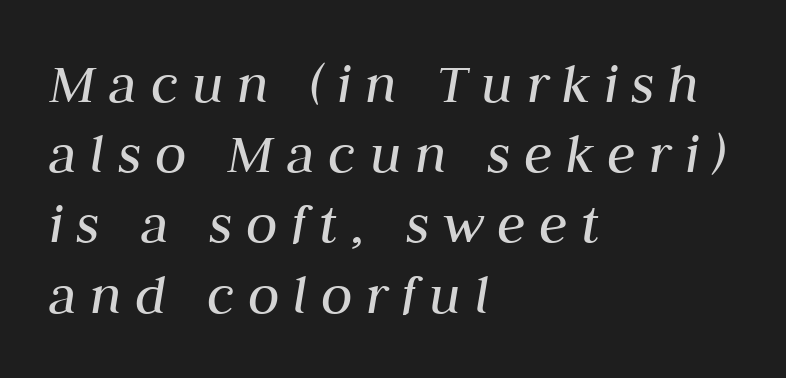
{"italic": "yes", "lean": "right", "slant_degrees": 10, "bold": "no", "weight": "regular", "width": "normal", "stroke_contrast": "medium", "x_height": "medium", "monospaced": "no", "underline": "no", "align": "left", "line_spacing_ratio": 1.21, "letter_spacing": "wide", "letter_spacing_em": 0.23, "glyph_px": 58}
